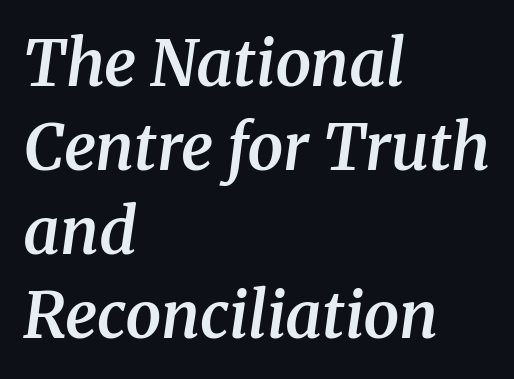
Examine the stroke ends and you'll spot serifs. Leading: standard. Slanted lettering throughout. Visually the block forms a straight wall on the left and a jagged coastline on the right. The rendering uses a semibold face; strokes are thickened but not to full bold.
